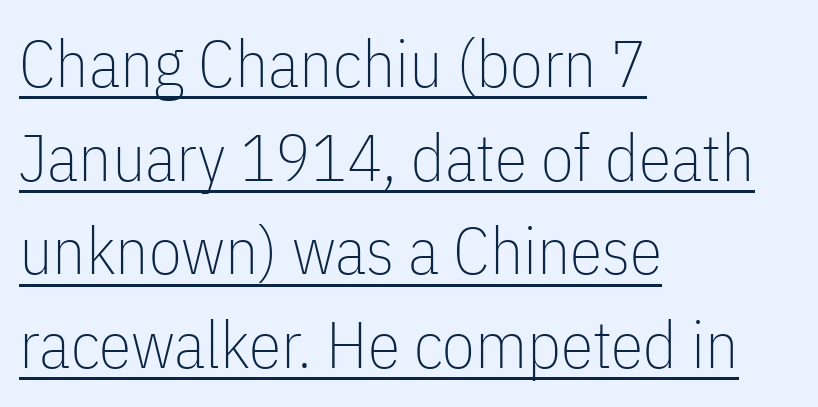
Q: Is the text bold? A: No.
Q: Is the text italic (slanted)? A: No, it is upright.
Q: Is the typeface a serif or a sans-serif typeface? A: Sans-serif.
Q: Is the text underlined? A: Yes.
Q: How is the paragraph aligned? A: Left-aligned.
Q: Is the spacing between letters normal or unusually wide? A: Normal.
Q: Is the spacing between lines tight, normal or loose? A: Normal.
Q: Width (condensed, normal, or wide)? A: Condensed.
Q: Stroke contrast? A: Low.
Q: x-height? A: Medium.
Q: Monospaced? A: No.
